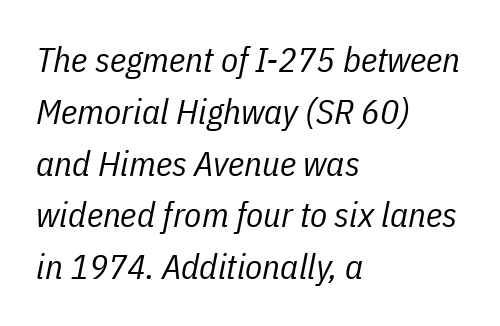
The image shows 35 px regular-weight, condensed type, italic (leaning right); set left-aligned, normal line spacing (1.48x), normal letter spacing, not underlined; low stroke contrast and a medium x-height.
